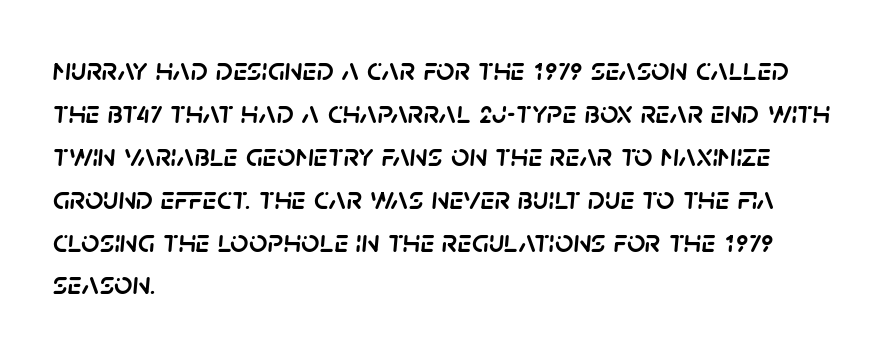
Character widths vary here, with narrow letters taking less room than wide ones. The compositor pushed each line to the left boundary. The leading is moderate, giving the passage an even texture. Inter-character spacing is left at the font's built-in metrics.
